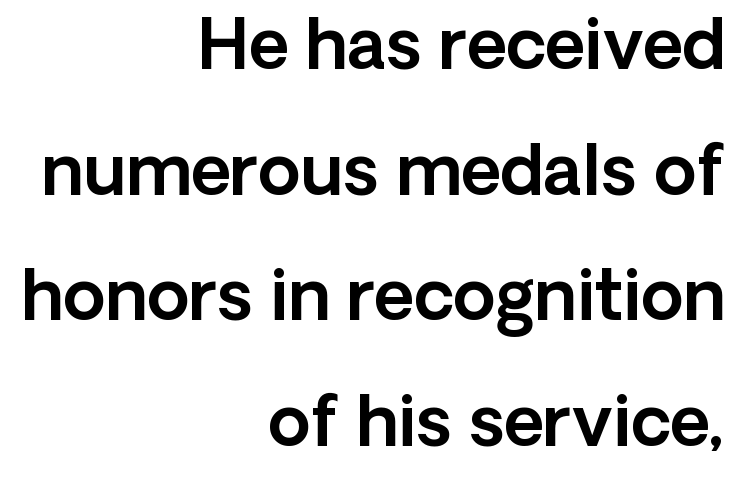
The image shows 69 px sans-serif type, upright; set right-aligned, line spacing 1.82x, normal letter spacing, not underlined; a medium x-height.
